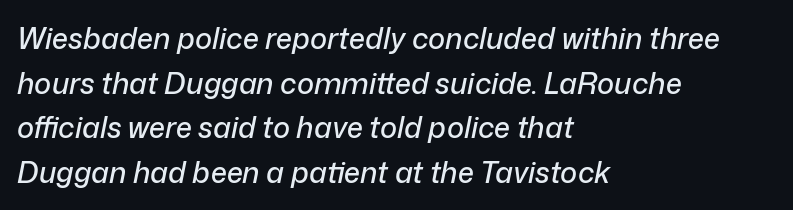
The image shows 29 px text type, italic (leaning right); set left-aligned, normal line spacing (1.54x), normal letter spacing, not underlined; low stroke contrast and a medium x-height.
